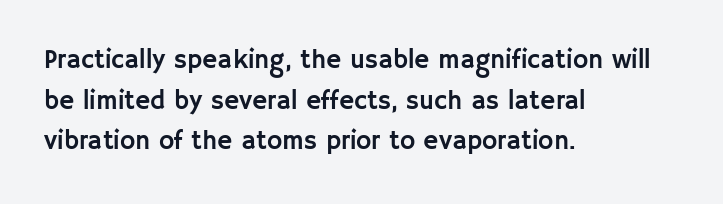
The image shows 26 px text type, upright; set left-aligned, normal line spacing (1.56x), normal letter spacing, not underlined.
